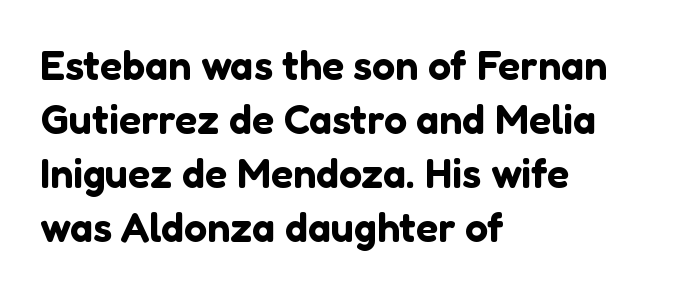
Q: Is the text italic (slanted)? A: No, it is upright.
Q: Is the typeface a serif or a sans-serif typeface? A: Sans-serif.
Q: Is the text underlined? A: No.
Q: How is the paragraph aligned? A: Left-aligned.
Q: Is the spacing between letters normal or unusually wide? A: Normal.
Q: Is the spacing between lines tight, normal or loose? A: Normal.
Q: Width (condensed, normal, or wide)? A: Normal.
Q: Stroke contrast? A: Low.
Q: x-height? A: Medium.
Q: Monospaced? A: No.
